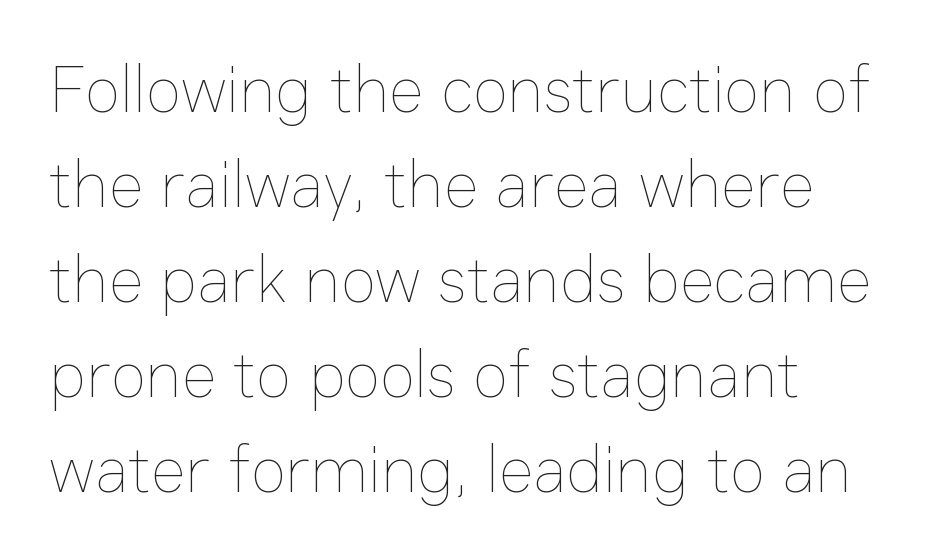
Q: Is the text bold? A: No.
Q: Is the text italic (slanted)? A: No, it is upright.
Q: Is the text underlined? A: No.
Q: How is the paragraph aligned? A: Left-aligned.
Q: Is the spacing between letters normal or unusually wide? A: Normal.
Q: Is the spacing between lines tight, normal or loose? A: Normal.
Q: Width (condensed, normal, or wide)? A: Normal.
Q: Stroke contrast? A: Low.
Q: x-height? A: Medium.
Q: Monospaced? A: No.
